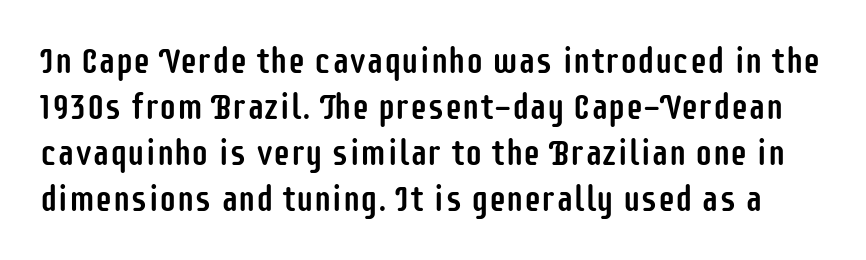
The image shows 35 px condensed sans-serif type, upright; set normal line spacing (1.31x), normal letter spacing, not underlined; low stroke contrast and a large x-height.
